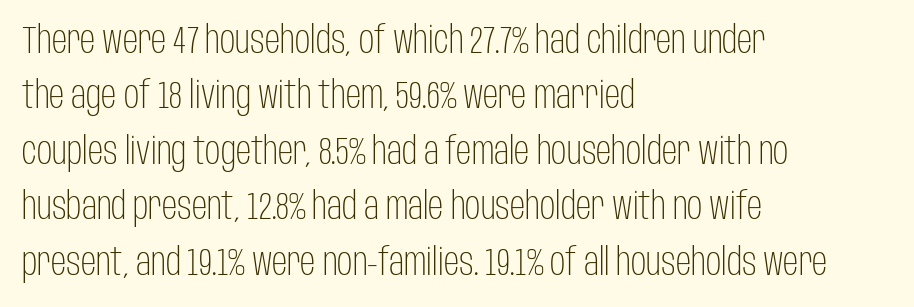
{"serif": "no", "italic": "no", "bold": "no", "weight": "light", "width": "condensed", "stroke_contrast": "low", "x_height": "large", "monospaced": "no", "underline": "no", "align": "left", "line_spacing": "normal", "line_spacing_ratio": 1.46, "letter_spacing": "normal", "letter_spacing_em": 0.0, "glyph_px": 38}
